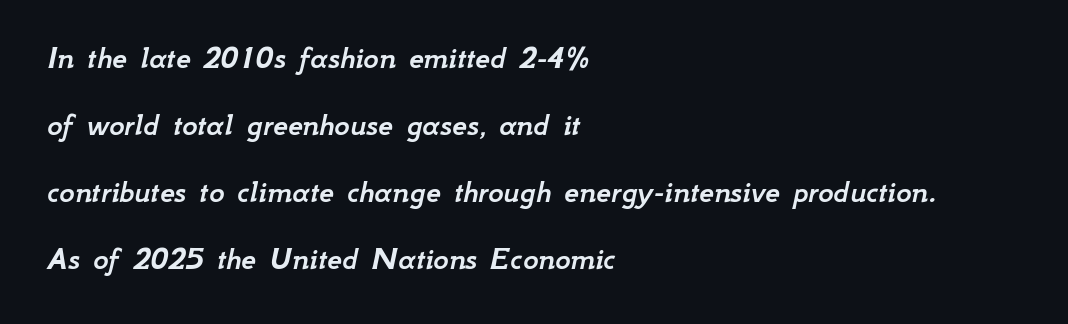
Q: Is the text italic (slanted)? A: Yes, it leans right by about 12 degrees.
Q: Is the text underlined? A: No.
Q: How is the paragraph aligned? A: Left-aligned.
Q: Is the spacing between letters normal or unusually wide? A: Normal.
Q: Is the spacing between lines tight, normal or loose? A: Loose.
Q: Width (condensed, normal, or wide)? A: Normal.
Q: Stroke contrast? A: Low.
Q: x-height? A: Small.
Q: Monospaced? A: No.
